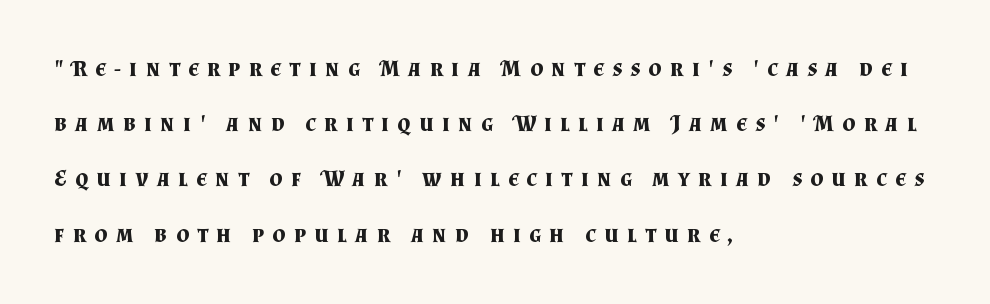
Q: Is the text bold? A: Yes.
Q: Is the text italic (slanted)? A: No, it is upright.
Q: Is the text underlined? A: No.
Q: How is the paragraph aligned? A: Left-aligned.
Q: Is the spacing between letters normal or unusually wide? A: Unusually wide.
Q: Is the spacing between lines tight, normal or loose? A: Loose.
